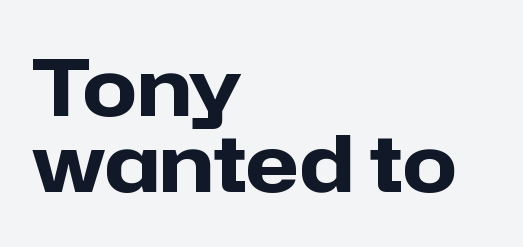
The image shows 79 px heavy sans-serif type, upright; set left-aligned, tight line spacing (0.96x), normal letter spacing, not underlined; low stroke contrast and a medium x-height.
